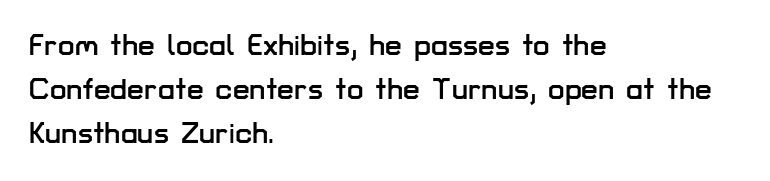
The image shows 30 px sans-serif type, upright; set left-aligned, normal line spacing (1.47x), normal letter spacing, not underlined; low stroke contrast and a medium x-height.
